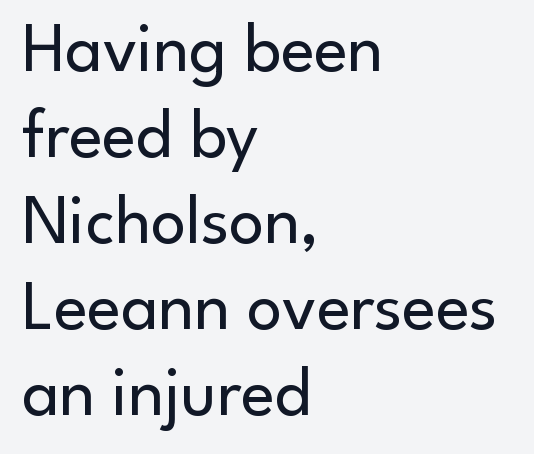
Q: Is the text bold? A: No.
Q: Is the text italic (slanted)? A: No, it is upright.
Q: Is the typeface a serif or a sans-serif typeface? A: Sans-serif.
Q: Is the text underlined? A: No.
Q: How is the paragraph aligned? A: Left-aligned.
Q: Is the spacing between letters normal or unusually wide? A: Normal.
Q: Width (condensed, normal, or wide)? A: Normal.
Q: Stroke contrast? A: Low.
Q: x-height? A: Small.
Q: Monospaced? A: No.
